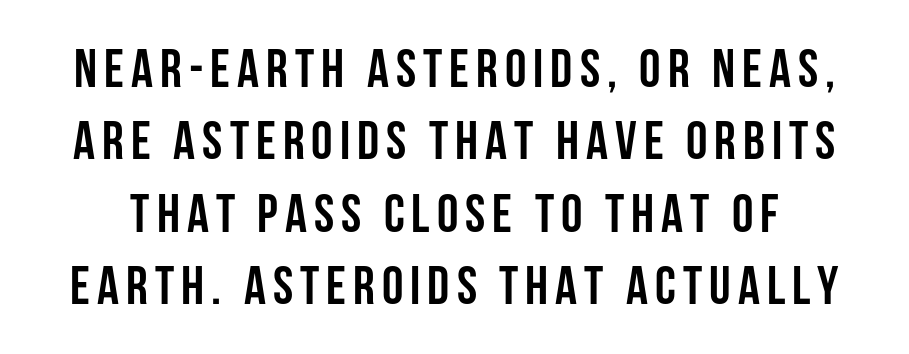
Does the weight exceed regular? Yes, all the way to bold. The specimen omits any rule beneath the text block's lines. A typesetter would call this leading conventional body-copy spacing. Nope, not italic — everything's standing straight.
